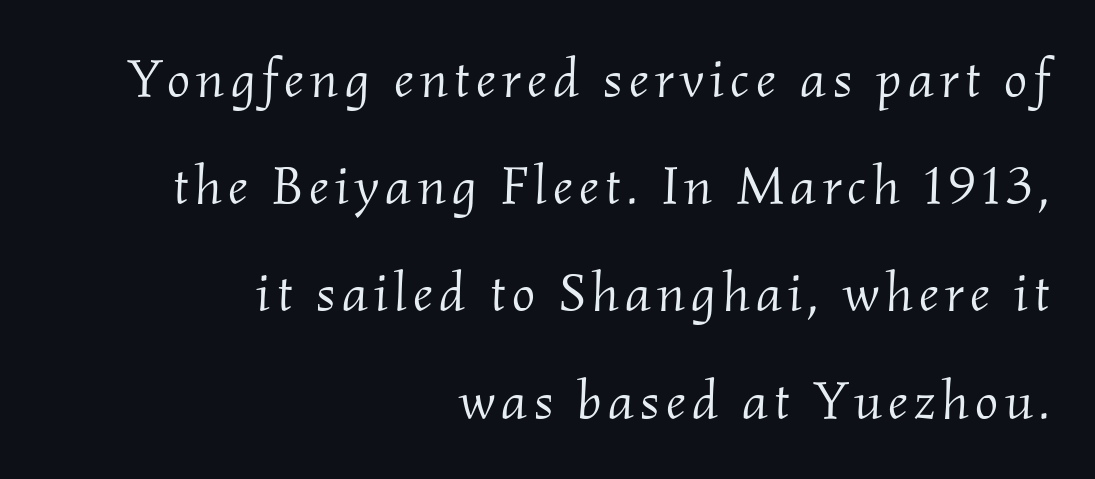
{"serif": "yes", "italic": "yes", "lean": "right", "slant_degrees": 2, "bold": "no", "weight": "light", "width": "normal", "stroke_contrast": "medium", "x_height": "small", "monospaced": "no", "underline": "no", "align": "right", "line_spacing": "loose", "line_spacing_ratio": 1.95, "glyph_px": 55}
